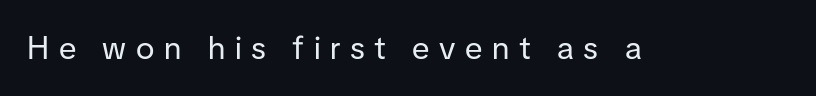
{"serif": "no", "italic": "no", "bold": "no", "weight": "regular", "width": "normal", "stroke_contrast": "low", "x_height": "medium", "monospaced": "no", "underline": "no", "letter_spacing": "wide", "letter_spacing_em": 0.3, "glyph_px": 32}
